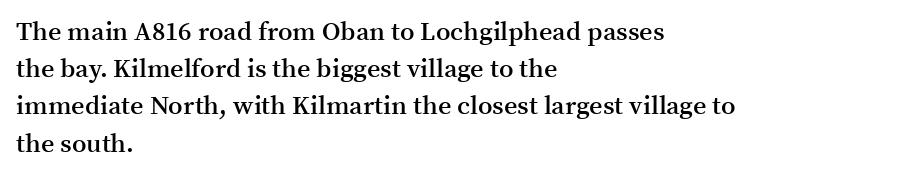
The image shows 26 px text type, upright; set left-aligned, normal line spacing (1.43x), normal letter spacing, not underlined.
